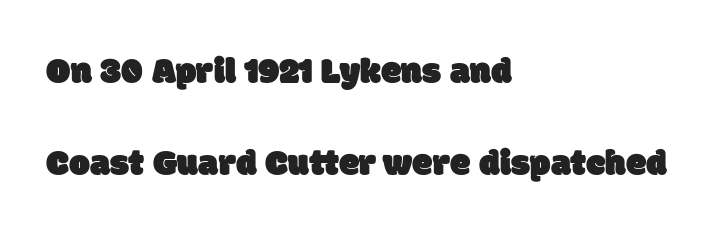
The image shows 37 px sans-serif type; set left-aligned, loose line spacing (2.48x), normal letter spacing, not underlined; low stroke contrast and a large x-height.
